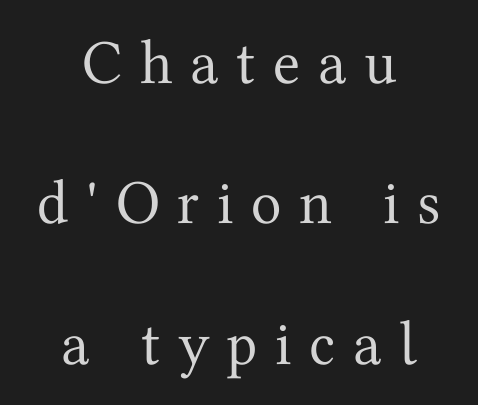
Q: Is the text bold? A: No.
Q: Is the text italic (slanted)? A: No, it is upright.
Q: Is the typeface a serif or a sans-serif typeface? A: Serif.
Q: Is the text underlined? A: No.
Q: How is the paragraph aligned? A: Centered.
Q: Is the spacing between letters normal or unusually wide? A: Unusually wide.
Q: Is the spacing between lines tight, normal or loose? A: Loose.
Q: Width (condensed, normal, or wide)? A: Normal.
Q: Stroke contrast? A: Medium.
Q: x-height? A: Medium.
Q: Monospaced? A: No.
